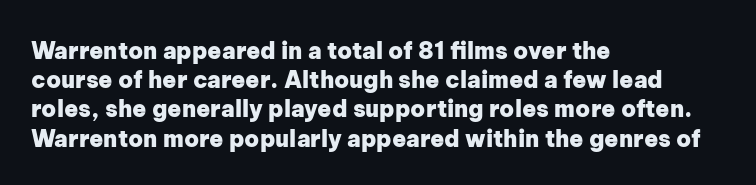
Q: Is the text bold? A: Yes.
Q: Is the text italic (slanted)? A: No, it is upright.
Q: Is the text underlined? A: No.
Q: How is the paragraph aligned? A: Left-aligned.
Q: Is the spacing between letters normal or unusually wide? A: Normal.
Q: Is the spacing between lines tight, normal or loose? A: Normal.
